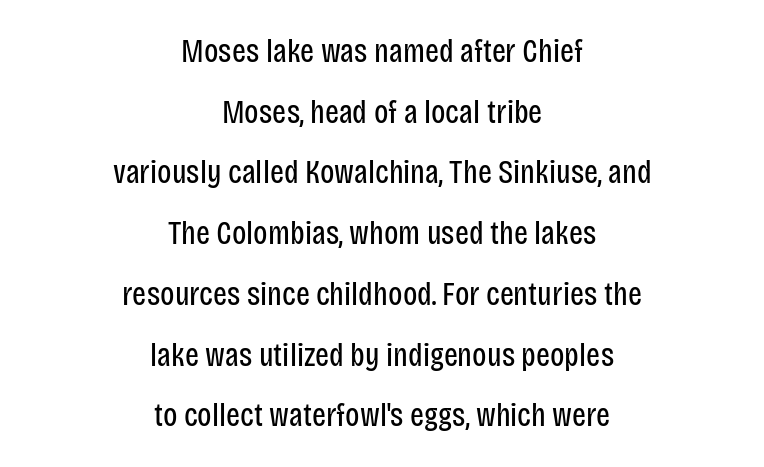
Q: Is the text bold? A: No.
Q: Is the text italic (slanted)? A: No, it is upright.
Q: Is the typeface a serif or a sans-serif typeface? A: Sans-serif.
Q: Is the text underlined? A: No.
Q: How is the paragraph aligned? A: Centered.
Q: Is the spacing between letters normal or unusually wide? A: Normal.
Q: Width (condensed, normal, or wide)? A: Condensed.
Q: Stroke contrast? A: Low.
Q: x-height? A: Large.
Q: Monospaced? A: No.
